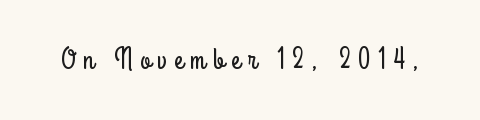
Is the letter spacing exaggerated? Yes — the characters are pushed far apart. In terms of letterform style, serifs are entirely absent. Rule under the text: the space is simply empty. This sample has the flowing, uneven cadence of proportional lettering.
